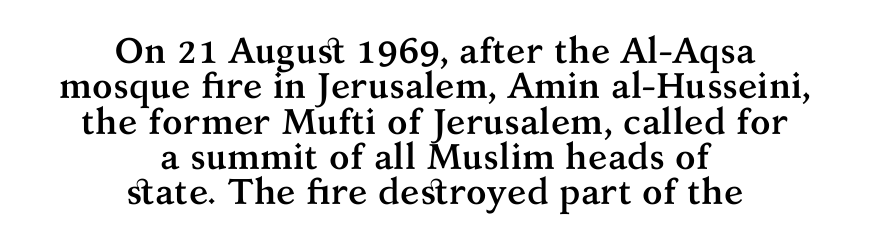
The image shows 36 px semibold serif type, upright; set centered, tight line spacing (0.98x), normal letter spacing, not underlined; medium stroke contrast and a medium x-height.
